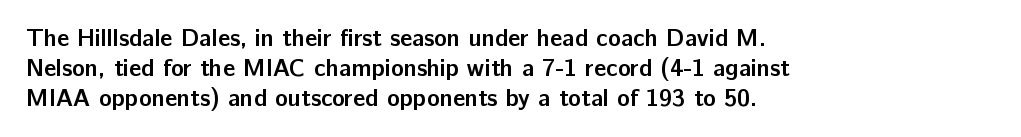
The image shows 24 px bold type, upright; set left-aligned, line spacing 1.24x, normal letter spacing, not underlined.
